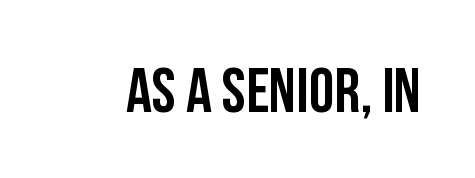
{"serif": "no", "italic": "no", "bold": "yes", "weight": "semibold", "width": "condensed", "stroke_contrast": "low", "x_height": "large", "monospaced": "no", "underline": "no", "letter_spacing": "normal", "letter_spacing_em": 0.0, "glyph_px": 64}
